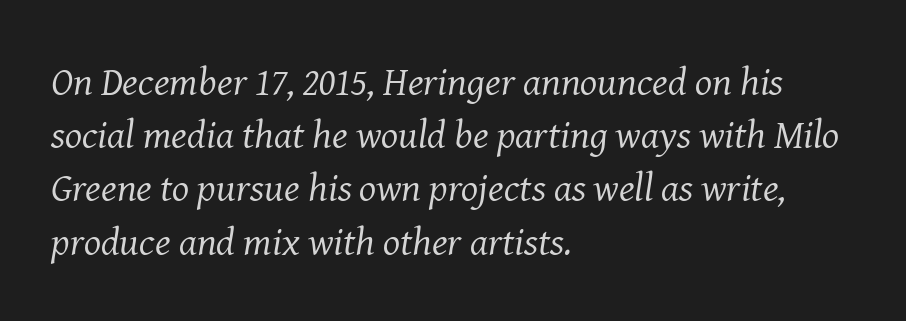
Q: Is the text bold? A: No.
Q: Is the text italic (slanted)? A: Yes, it leans right by about 8 degrees.
Q: Is the typeface a serif or a sans-serif typeface? A: Serif.
Q: Is the text underlined? A: No.
Q: How is the paragraph aligned? A: Left-aligned.
Q: Is the spacing between letters normal or unusually wide? A: Normal.
Q: Is the spacing between lines tight, normal or loose? A: Normal.
Q: Width (condensed, normal, or wide)? A: Normal.
Q: Stroke contrast? A: Medium.
Q: x-height? A: Medium.
Q: Monospaced? A: No.
